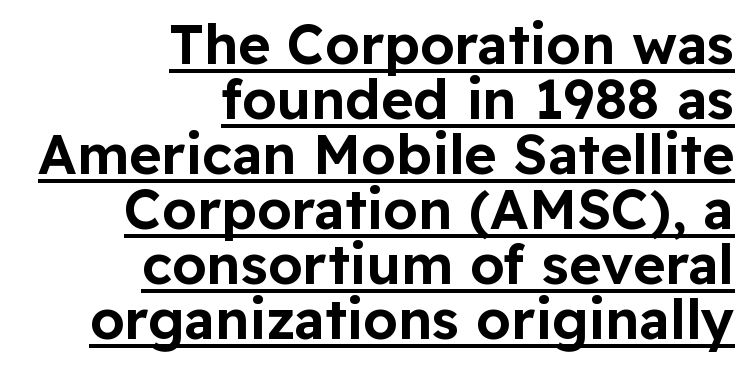
The image shows 55 px sans-serif type, upright; set right-aligned, tight line spacing (1.0x), normal letter spacing, underlined; low stroke contrast and a medium x-height.
